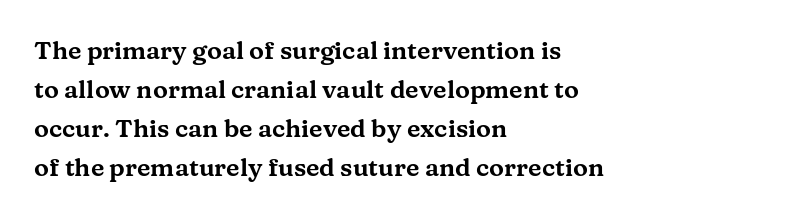
Q: Is the text italic (slanted)? A: No, it is upright.
Q: Is the text underlined? A: No.
Q: How is the paragraph aligned? A: Left-aligned.
Q: Is the spacing between letters normal or unusually wide? A: Normal.
Q: Is the spacing between lines tight, normal or loose? A: Normal.
